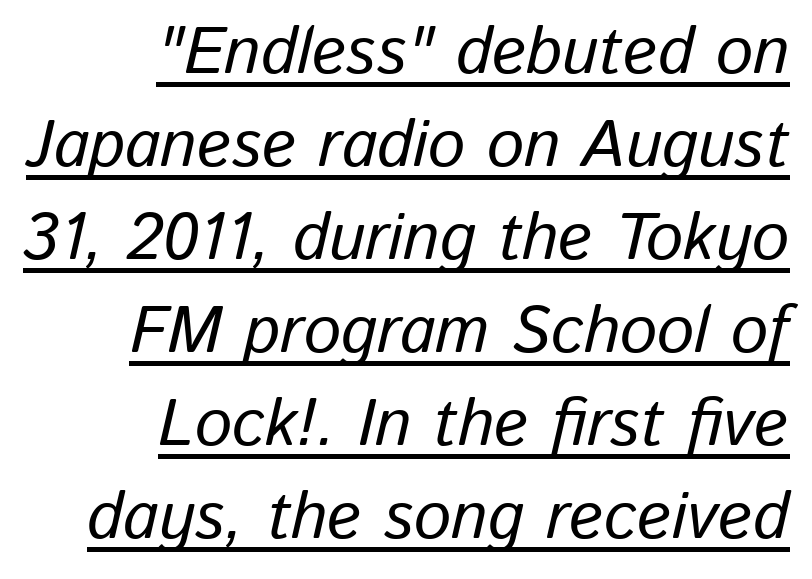
Tracking here is standard; glyphs follow each other at the usual distance. Alignment: flush right. The rows are spaced the way most documents space them. Underlining? Definitely there. The letters advance in unequal steps, a hallmark of proportional type.
